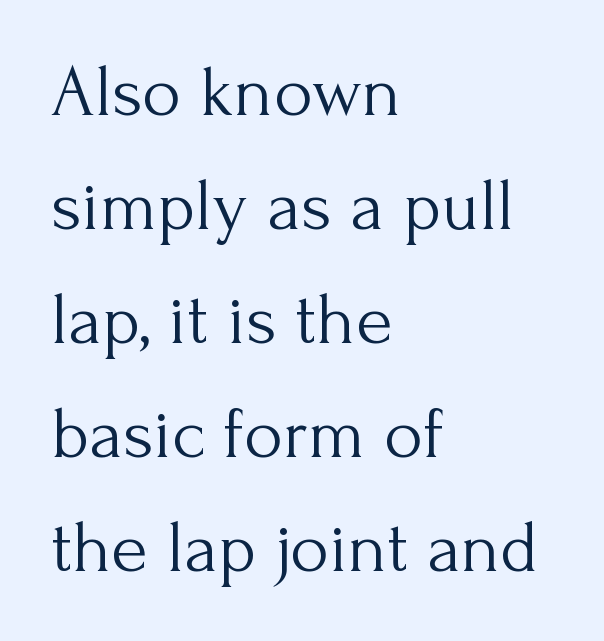
Check where the strokes stop: tiny serifs finish them off. The glyphs are unaccompanied by any horizontal stroke below them. Character widths vary here, with narrow letters taking less room than wide ones. Tracking here is standard; glyphs follow each other at the usual distance. The rag falls on the right side of this text block. It's the straight-up-and-down kind of type.
